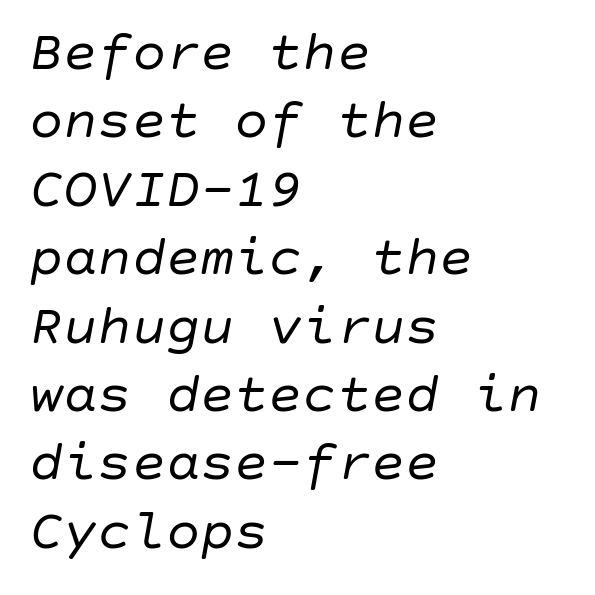
The glyphs look as if they've been sheared to an angle. Caption: standard tracking, unaltered. The strokes are not fattened; the text isn't bold. The words here are not underlined. Left-aligned paragraph, ragged on the right.
